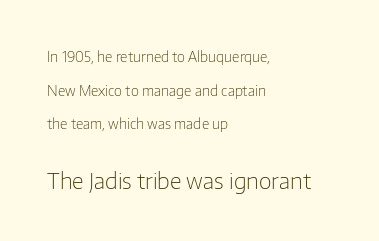
If you measured baseline to baseline, you'd find a long distance. Tracking here is standard; glyphs follow each other at the usual distance. It's the straight-up-and-down kind of type. The space directly below the letters is spotless. Short and long lines alike share a common starting point at left. Compared with a typical body face, this is equally light or lighter still.
